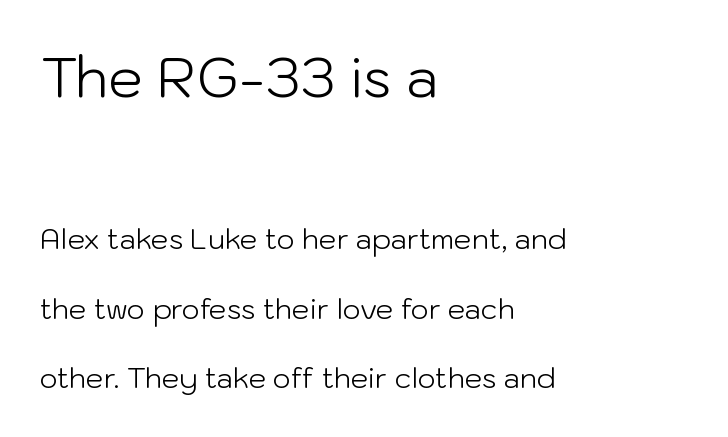
Q: Is the text bold? A: No.
Q: Is the text italic (slanted)? A: No, it is upright.
Q: Is the typeface a serif or a sans-serif typeface? A: Sans-serif.
Q: Is the text underlined? A: No.
Q: How is the paragraph aligned? A: Left-aligned.
Q: Is the spacing between letters normal or unusually wide? A: Normal.
Q: Is the spacing between lines tight, normal or loose? A: Loose.
Q: Which block of text is set in a larger size, the first (top) or the second (bottom)? A: The first (top) one.
Q: Width (condensed, normal, or wide)? A: Normal.
Q: Stroke contrast? A: Low.
Q: x-height? A: Medium.
Q: Monospaced? A: No.
